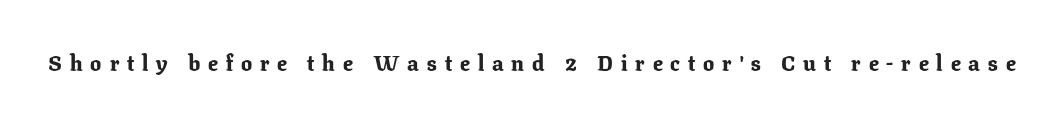
{"italic": "no", "bold": "yes", "underline": "no", "letter_spacing": "wide", "letter_spacing_em": 0.36, "glyph_px": 22}
